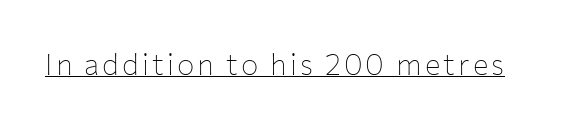
The image shows 29 px thin sans-serif type, upright; set underlined; low stroke contrast and a medium x-height.
